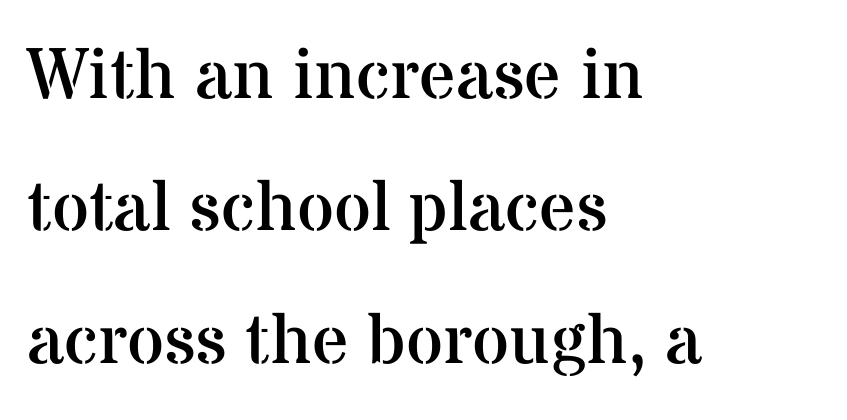
The image shows 72 px regular-weight serif type, upright; set left-aligned, line spacing 1.84x, normal letter spacing, not underlined; medium stroke contrast and a medium x-height.
